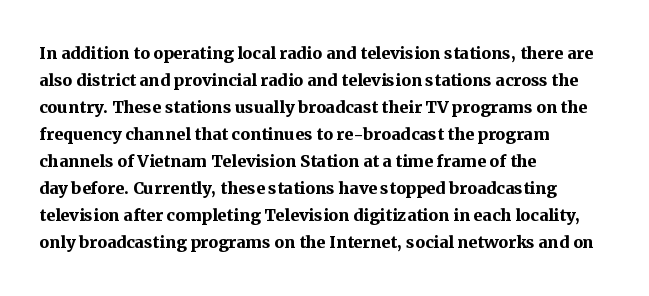
The image shows 22 px bold type, upright; set left-aligned, line spacing 1.23x, normal letter spacing, not underlined.
